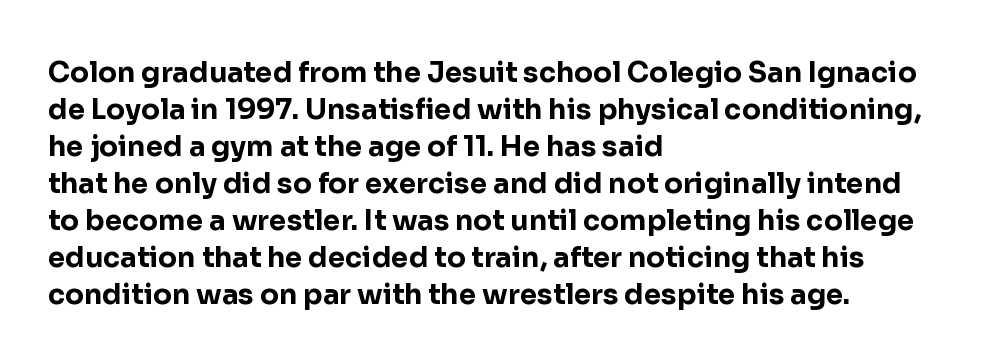
{"serif": "no", "italic": "no", "bold": "yes", "weight": "bold", "width": "normal", "stroke_contrast": "low", "x_height": "medium", "monospaced": "no", "underline": "no", "align": "left", "line_spacing": "normal", "line_spacing_ratio": 1.32, "letter_spacing": "normal", "letter_spacing_em": 0.0, "glyph_px": 28}
